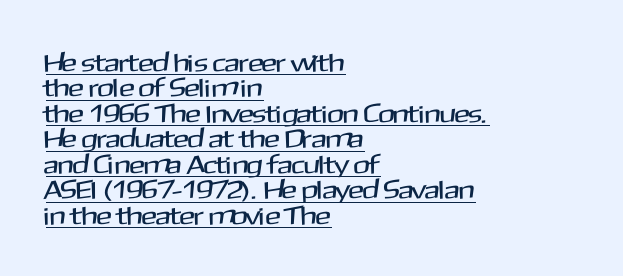
{"italic": "no", "underline": "yes", "align": "left", "line_spacing": "tight", "line_spacing_ratio": 0.98, "letter_spacing": "normal", "letter_spacing_em": 0.0, "glyph_px": 26}
